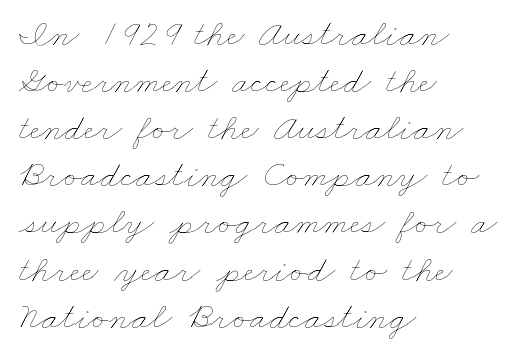
{"bold": "no", "weight": "thin", "width": "wide", "stroke_contrast": "low", "x_height": "small", "monospaced": "no", "underline": "no", "align": "left", "line_spacing_ratio": 1.24, "letter_spacing": "normal", "letter_spacing_em": 0.0, "glyph_px": 38}
